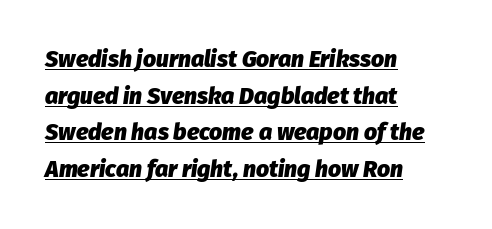
The image shows 23 px bold type, italic (leaning right); set left-aligned, normal line spacing (1.59x), normal letter spacing, underlined.
